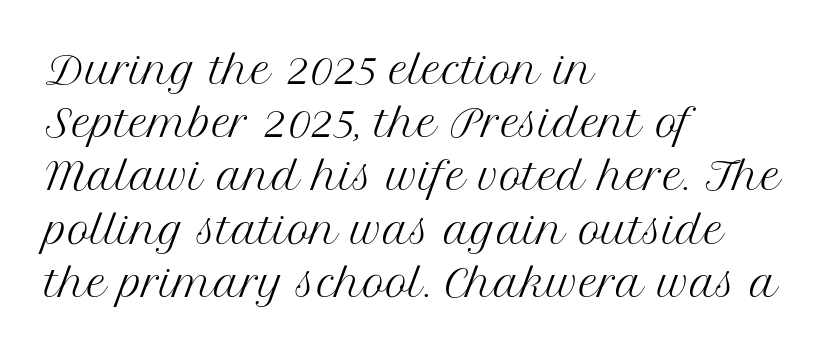
The image shows 38 px regular-weight type; set left-aligned, normal line spacing (1.4x), normal letter spacing, not underlined; medium stroke contrast and a medium x-height.
